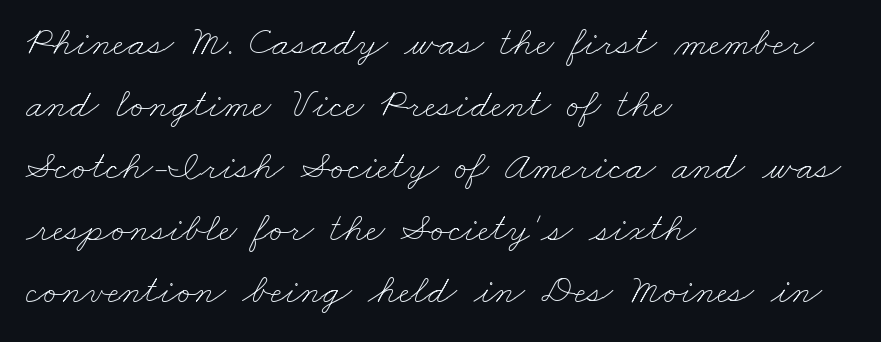
{"bold": "no", "weight": "thin", "width": "wide", "stroke_contrast": "low", "x_height": "small", "monospaced": "no", "underline": "no", "align": "left", "line_spacing": "normal", "line_spacing_ratio": 1.51, "letter_spacing": "normal", "letter_spacing_em": 0.0, "glyph_px": 41}
